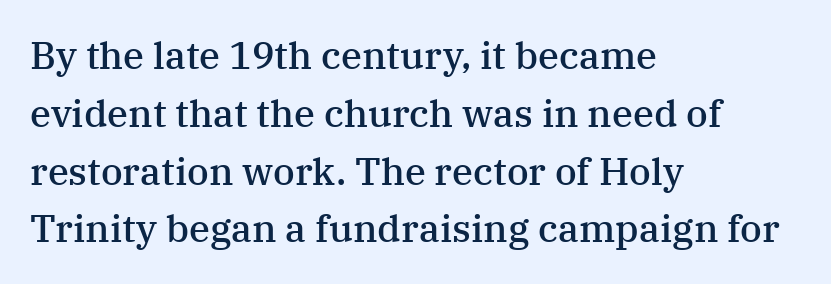
{"serif": "yes", "italic": "no", "bold": "semi", "weight": "semibold", "width": "normal", "stroke_contrast": "medium", "x_height": "medium", "monospaced": "no", "underline": "no", "align": "left", "line_spacing": "normal", "line_spacing_ratio": 1.52, "letter_spacing": "normal", "letter_spacing_em": 0.0, "glyph_px": 38}
